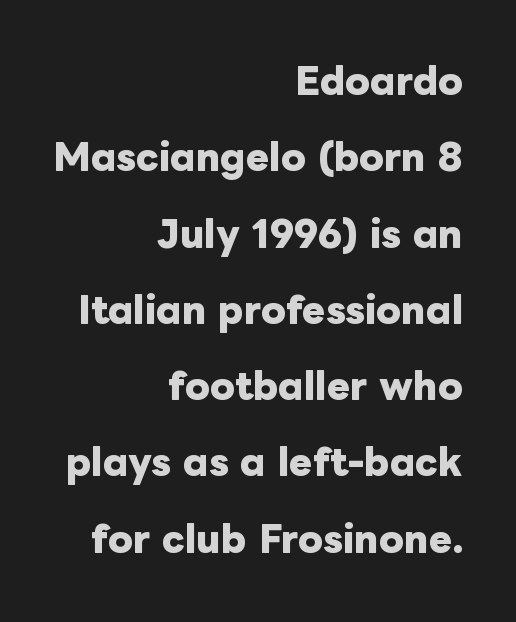
The image shows 35 px heavy type, upright; set right-aligned, loose line spacing (2.18x), normal letter spacing, not underlined; low stroke contrast and a medium x-height.
